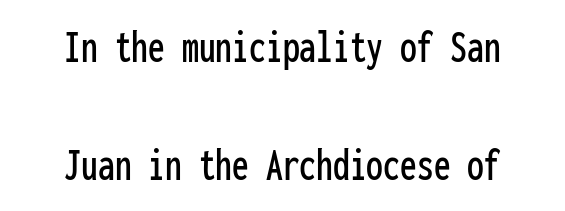
{"serif": "no", "italic": "no", "width": "condensed", "stroke_contrast": "low", "x_height": "medium", "monospaced": "yes", "underline": "no", "align": "center", "line_spacing": "loose", "line_spacing_ratio": 2.46, "letter_spacing": "normal", "letter_spacing_em": 0.0, "glyph_px": 48}
